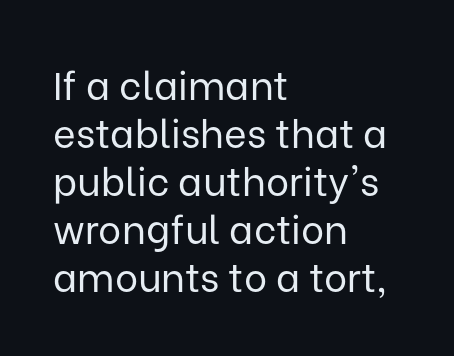
Q: Is the text bold? A: No.
Q: Is the text italic (slanted)? A: No, it is upright.
Q: Is the typeface a serif or a sans-serif typeface? A: Sans-serif.
Q: Is the text underlined? A: No.
Q: How is the paragraph aligned? A: Left-aligned.
Q: Is the spacing between letters normal or unusually wide? A: Normal.
Q: Width (condensed, normal, or wide)? A: Normal.
Q: Stroke contrast? A: Low.
Q: x-height? A: Medium.
Q: Monospaced? A: No.
